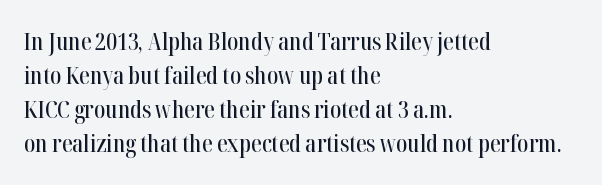
Each word holds together tightly as a unit, with standard inter-letter gaps. Horizontally, the lines are justified to the leading edge only. Check the space under the baseline: it is left empty. Leading matches the norm, producing a regular column.
